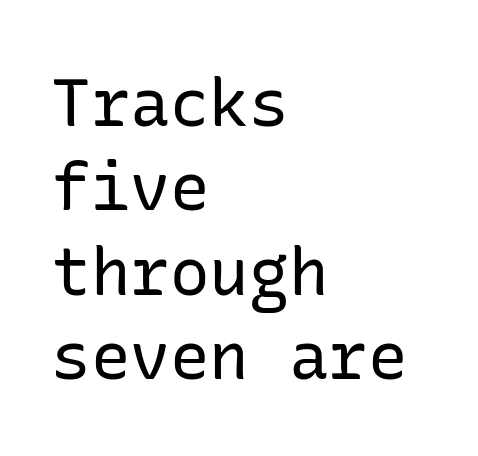
Q: Is the text bold? A: No.
Q: Is the text italic (slanted)? A: No, it is upright.
Q: Is the typeface a serif or a sans-serif typeface? A: Sans-serif.
Q: Is the text underlined? A: No.
Q: How is the paragraph aligned? A: Left-aligned.
Q: Is the spacing between letters normal or unusually wide? A: Normal.
Q: Is the spacing between lines tight, normal or loose? A: Normal.
Q: Width (condensed, normal, or wide)? A: Normal.
Q: Stroke contrast? A: Low.
Q: x-height? A: Medium.
